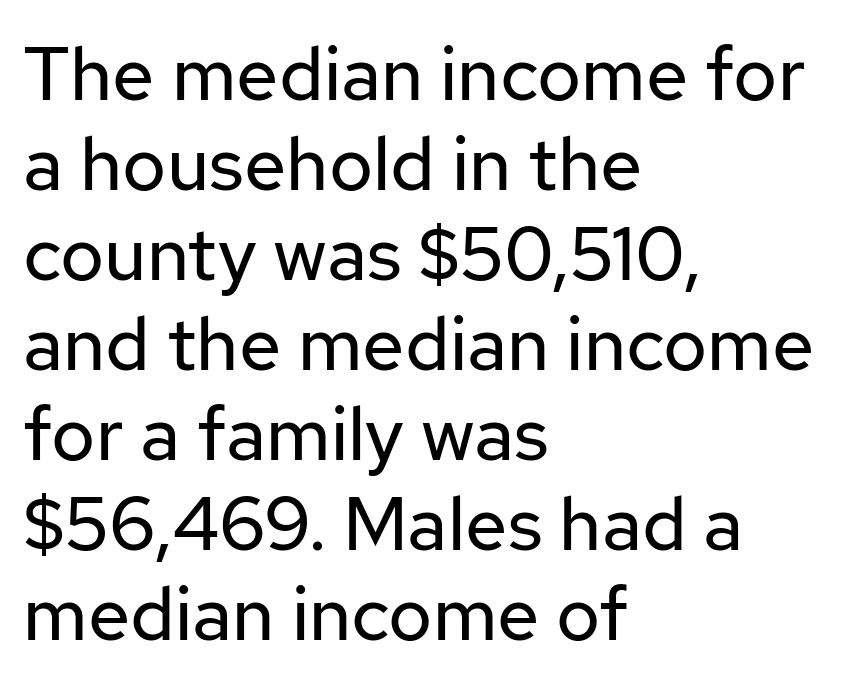
The image shows 75 px regular-weight sans-serif type, upright; set left-aligned, line spacing 1.2x, normal letter spacing, not underlined; low stroke contrast and a medium x-height.
